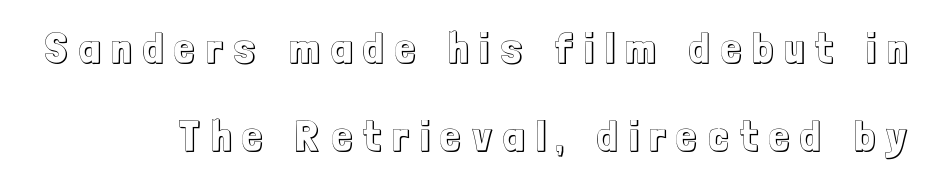
Glyph-to-glyph distance is far greater than everyday printed text. Each letter keeps its own natural width here, so spacing adapts to shape. The passage shown is not underscored anywhere. Honestly, the rows look like they've been pulled way apart. You can tell it's not italic because the verticals are truly vertical.
